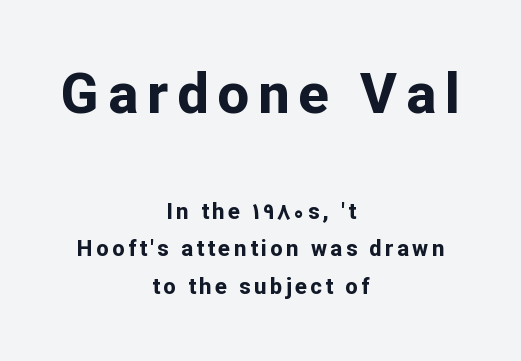
This sample has the flowing, uneven cadence of proportional lettering. The strip under each line holds only bare page. Top chunk: large. Bottom chunk: small. Short and long lines alike share a common midpoint. This sample uses an upright cut, with every glyph sitting square on the baseline.
